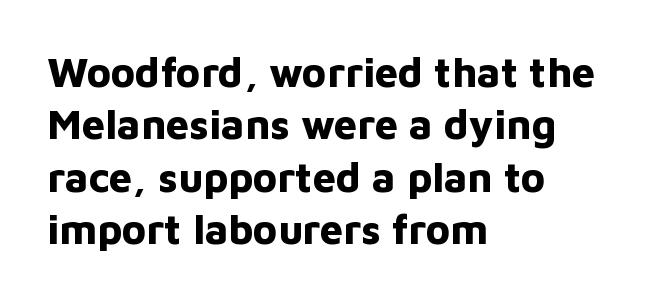
{"serif": "no", "italic": "no", "bold": "yes", "weight": "bold", "width": "normal", "stroke_contrast": "low", "x_height": "medium", "monospaced": "no", "underline": "no", "align": "left", "line_spacing": "normal", "line_spacing_ratio": 1.28, "letter_spacing": "normal", "letter_spacing_em": 0.0, "glyph_px": 41}
